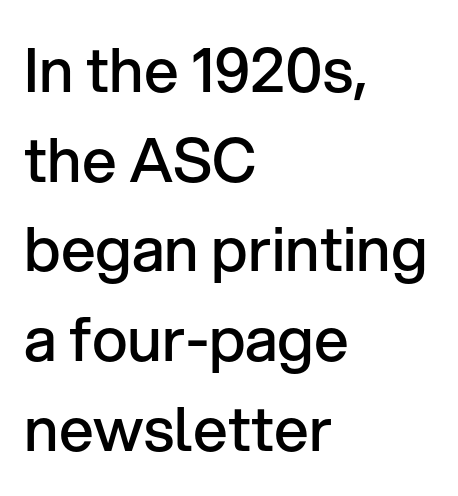
{"serif": "no", "italic": "no", "bold": "semi", "weight": "semibold", "width": "normal", "stroke_contrast": "low", "x_height": "medium", "monospaced": "no", "underline": "no", "align": "left", "line_spacing": "normal", "line_spacing_ratio": 1.47, "letter_spacing": "normal", "letter_spacing_em": 0.0, "glyph_px": 61}
